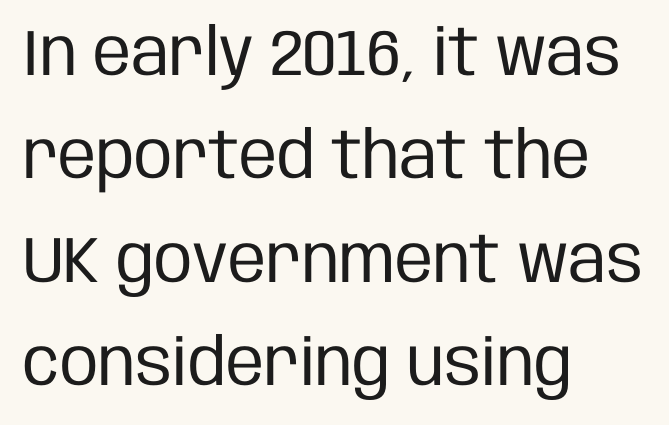
The image shows 65 px regular-weight, condensed sans-serif type, upright; set left-aligned, normal line spacing (1.59x), normal letter spacing, not underlined; low stroke contrast and a large x-height.
